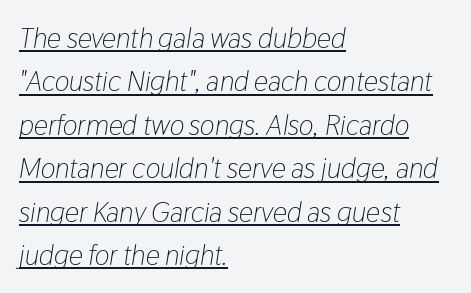
Q: Is the text bold? A: No.
Q: Is the text italic (slanted)? A: Yes, it leans right by about 9 degrees.
Q: Is the text underlined? A: Yes.
Q: How is the paragraph aligned? A: Left-aligned.
Q: Is the spacing between letters normal or unusually wide? A: Normal.
Q: Is the spacing between lines tight, normal or loose? A: Normal.
Q: Width (condensed, normal, or wide)? A: Condensed.
Q: Stroke contrast? A: Low.
Q: x-height? A: Medium.
Q: Monospaced? A: No.
